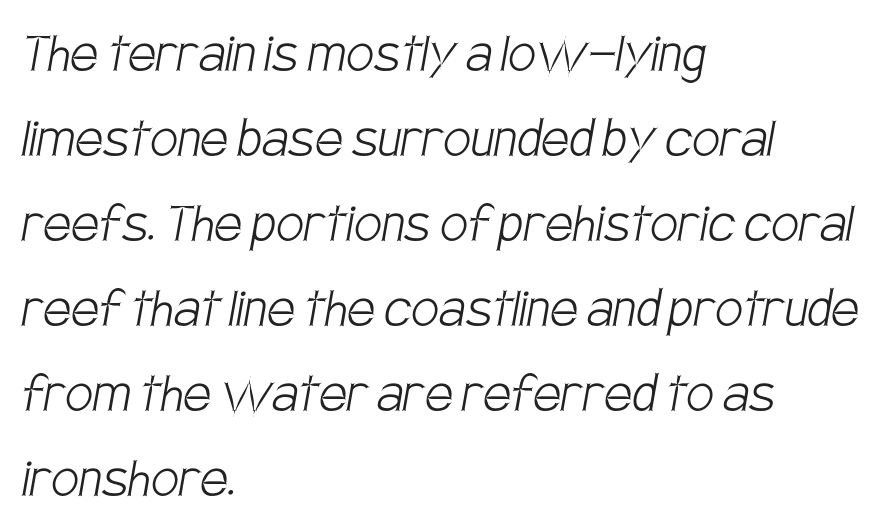
{"serif": "no", "bold": "no", "weight": "light", "width": "condensed", "stroke_contrast": "low", "x_height": "large", "monospaced": "no", "underline": "no", "align": "left", "line_spacing": "normal", "line_spacing_ratio": 1.37, "letter_spacing": "normal", "letter_spacing_em": 0.0, "glyph_px": 62}
